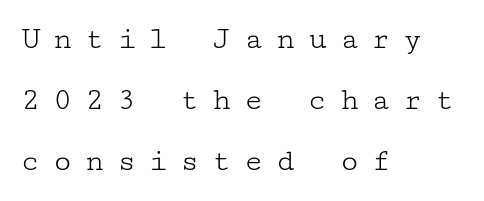
The image shows 32 px light, wide serif type, upright; set left-aligned, loose line spacing (1.91x), unusually wide letter spacing (+0.39 em), not underlined; low stroke contrast and a medium x-height.
